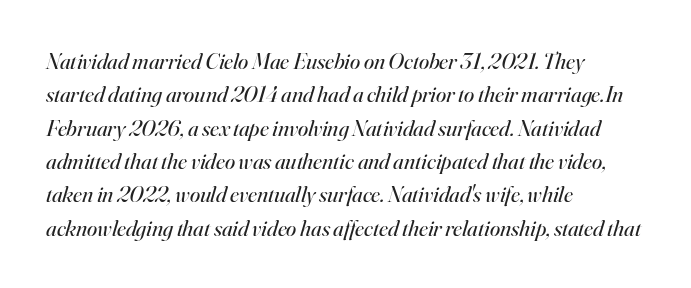
Stems and bowls with no extra thickness — not bold. Students, observe: this is what conventionally led text looks like. You could call the tracking neutral — neither tight nor loose. Looking at the ascenders, they clearly lean. Words float on clear page, feet unadorned.
